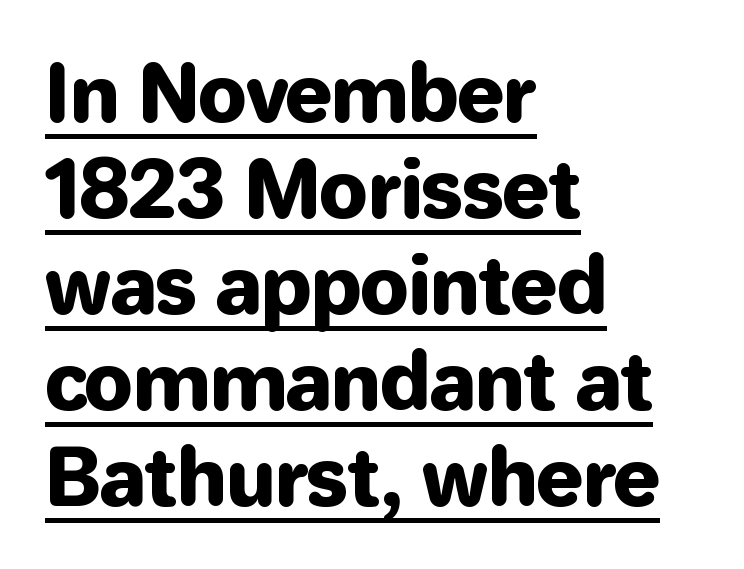
{"serif": "no", "italic": "no", "width": "normal", "stroke_contrast": "low", "x_height": "medium", "monospaced": "no", "underline": "yes", "align": "left", "line_spacing_ratio": 1.23, "letter_spacing": "normal", "letter_spacing_em": 0.0, "glyph_px": 78}
